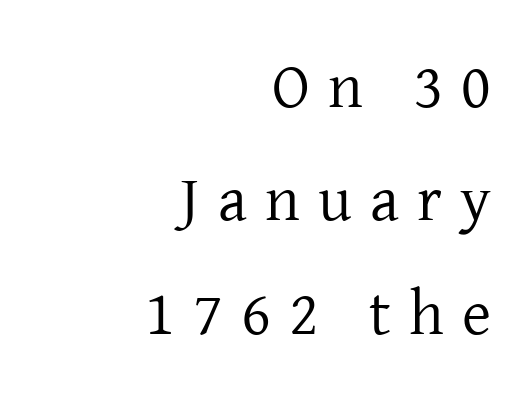
Q: Is the text bold? A: No.
Q: Is the text italic (slanted)? A: No, it is upright.
Q: Is the typeface a serif or a sans-serif typeface? A: Serif.
Q: Is the text underlined? A: No.
Q: How is the paragraph aligned? A: Right-aligned.
Q: Is the spacing between letters normal or unusually wide? A: Unusually wide.
Q: Width (condensed, normal, or wide)? A: Normal.
Q: Stroke contrast? A: Low.
Q: x-height? A: Medium.
Q: Monospaced? A: No.
